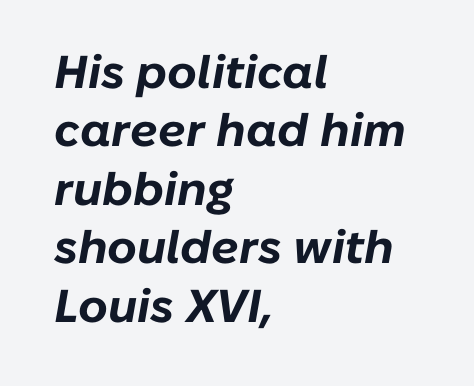
The compositor pushed each line to the left boundary. The letterforms sit shoulder to shoulder at normal distance. The line-height multiplier appears to be the usual default. Looking at the ascenders, they clearly lean.
